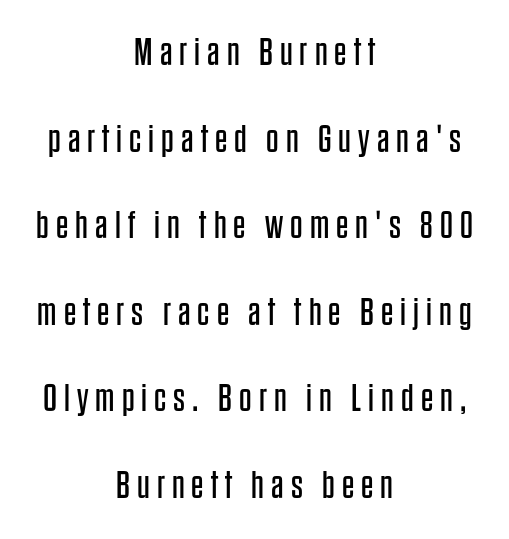
The image shows 39 px regular-weight, condensed sans-serif type, upright; set centered, loose line spacing (2.22x), not underlined; low stroke contrast and a large x-height.
